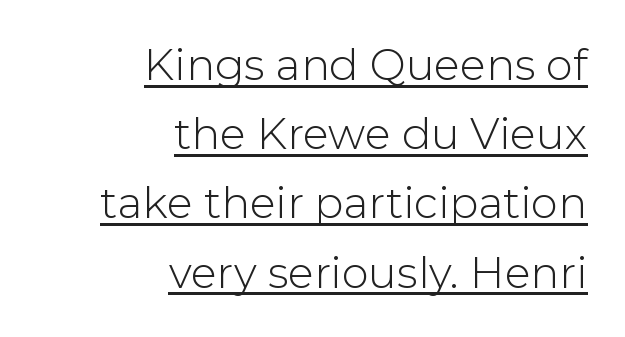
The image shows 43 px light sans-serif type, upright; set right-aligned, normal line spacing (1.61x), normal letter spacing, underlined; low stroke contrast and a medium x-height.
